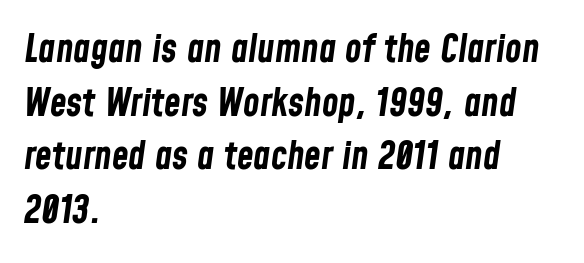
Q: Is the text bold? A: Yes.
Q: Is the text italic (slanted)? A: Yes, it leans right by about 8 degrees.
Q: Is the text underlined? A: No.
Q: How is the paragraph aligned? A: Left-aligned.
Q: Is the spacing between letters normal or unusually wide? A: Normal.
Q: Is the spacing between lines tight, normal or loose? A: Normal.
Q: Width (condensed, normal, or wide)? A: Condensed.
Q: Stroke contrast? A: Low.
Q: x-height? A: Medium.
Q: Monospaced? A: No.
